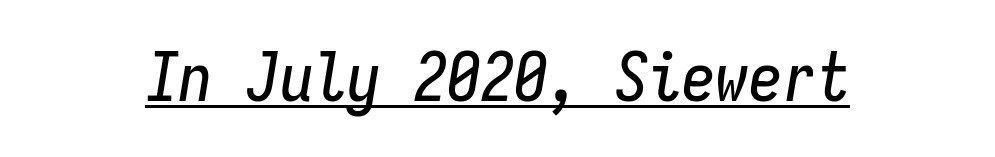
The image shows 67 px condensed type, italic (leaning right), monospaced; set normal letter spacing, underlined; low stroke contrast and a medium x-height.
